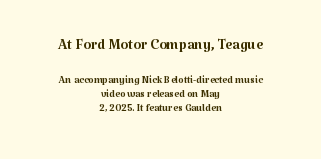
The image shows 20 px text type, upright; set centered, tight line spacing (1.03x), normal letter spacing, not underlined; the first (top) block is 1.43x larger.
